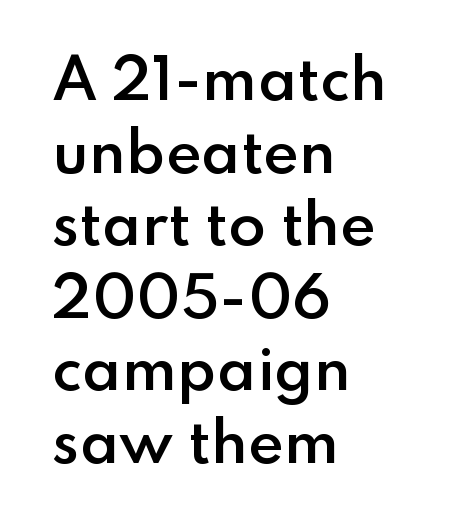
Q: Is the text bold? A: Semi-bold.
Q: Is the text italic (slanted)? A: No, it is upright.
Q: Is the typeface a serif or a sans-serif typeface? A: Sans-serif.
Q: Is the text underlined? A: No.
Q: How is the paragraph aligned? A: Left-aligned.
Q: Is the spacing between letters normal or unusually wide? A: Normal.
Q: Is the spacing between lines tight, normal or loose? A: Normal.
Q: Width (condensed, normal, or wide)? A: Normal.
Q: Stroke contrast? A: Low.
Q: x-height? A: Small.
Q: Monospaced? A: No.
